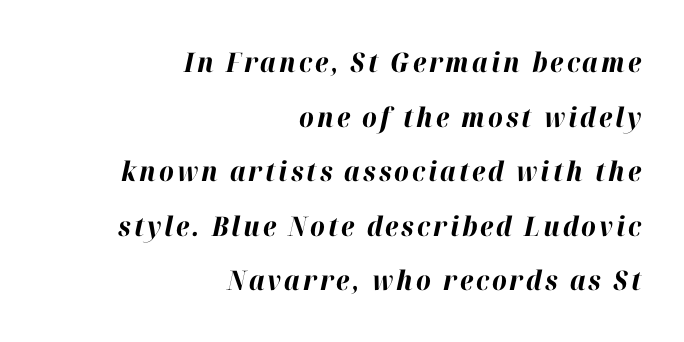
The image shows 27 px bold type, italic (leaning right); set right-aligned, loose line spacing (2.02x), not underlined.
